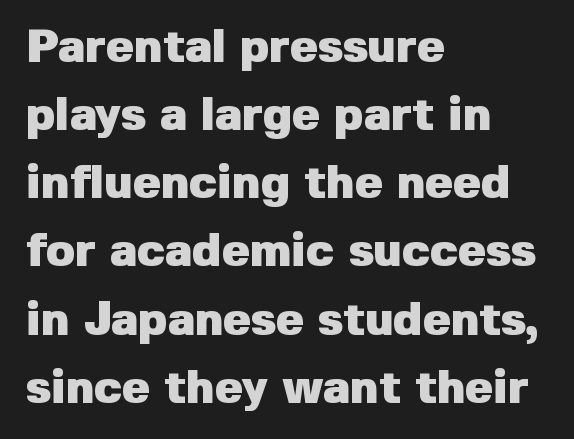
The image shows 47 px heavy sans-serif type, upright; set left-aligned, normal line spacing (1.45x), normal letter spacing, not underlined; low stroke contrast and a medium x-height.
